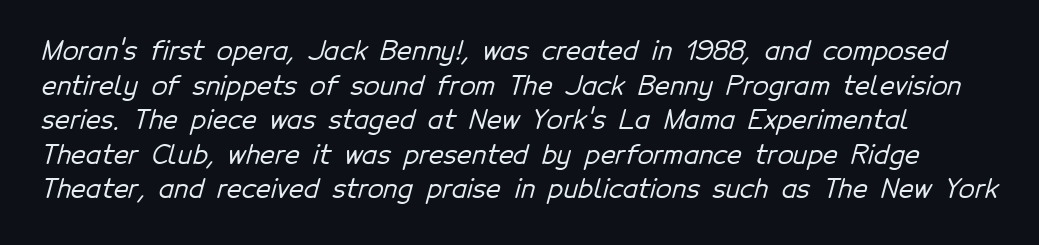
Q: Is the text underlined? A: No.
Q: Is the spacing between letters normal or unusually wide? A: Normal.
Q: Is the spacing between lines tight, normal or loose? A: Normal.
